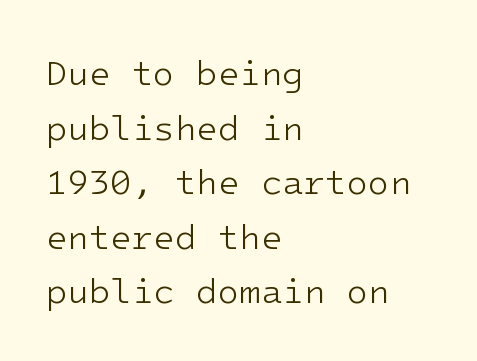
{"serif": "no", "italic": "no", "bold": "no", "weight": "light", "width": "normal", "stroke_contrast": "low", "x_height": "medium", "monospaced": "yes", "underline": "no", "align": "left", "line_spacing": "normal", "line_spacing_ratio": 1.56, "letter_spacing": "normal", "letter_spacing_em": 0.0, "glyph_px": 35}
